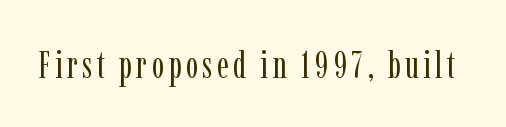
{"serif": "yes", "italic": "no", "bold": "no", "weight": "regular", "width": "condensed", "stroke_contrast": "low", "x_height": "medium", "monospaced": "no", "underline": "no", "glyph_px": 37}
